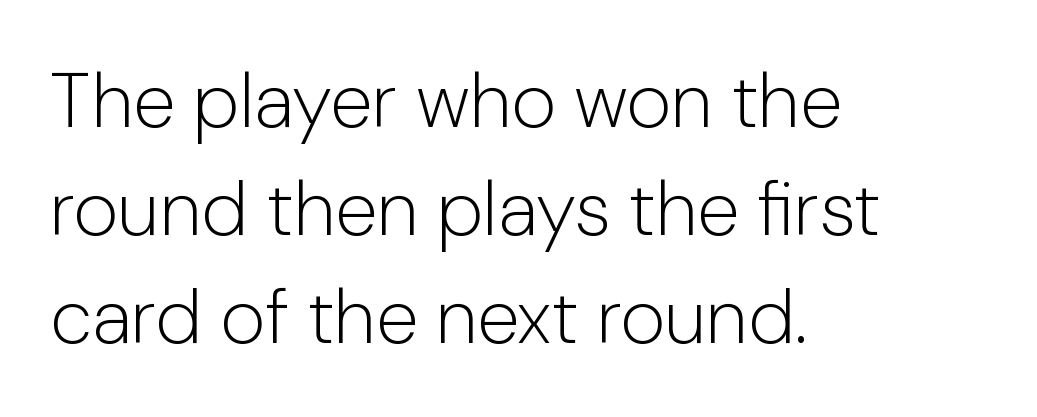
The passage is arranged the way most books set body copy — flush left. This is sans-serif lettering, the kind often seen on screens and signage. Designer's note — italics off, roman on. Lines of text with bare space underneath. The face used here is proportionally spaced, like ordinary book or web type.
